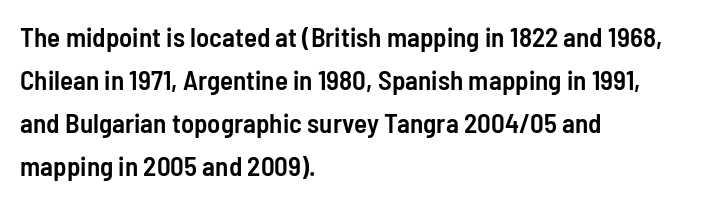
{"italic": "no", "bold": "semi", "underline": "no", "align": "left", "line_spacing": "normal", "line_spacing_ratio": 1.59, "letter_spacing": "normal", "letter_spacing_em": 0.0, "glyph_px": 27}
